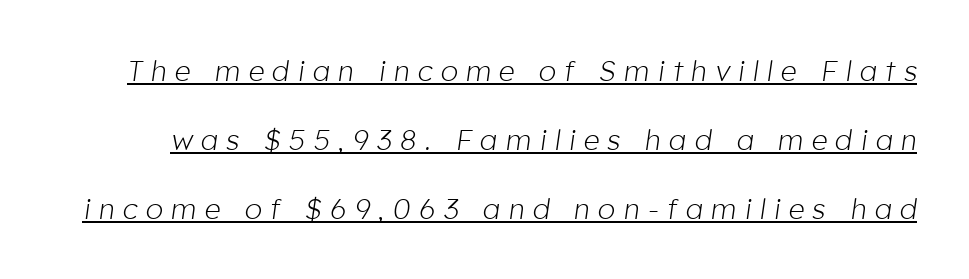
The image shows 28 px light type, italic (leaning right); set loose line spacing (2.46x), unusually wide letter spacing (+0.3 em), underlined; low stroke contrast and a medium x-height.
